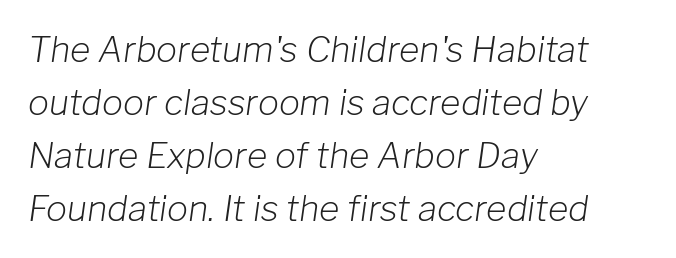
The image shows 35 px light type, italic (leaning right); set left-aligned, normal line spacing (1.51x), normal letter spacing, not underlined; low stroke contrast and a medium x-height.
